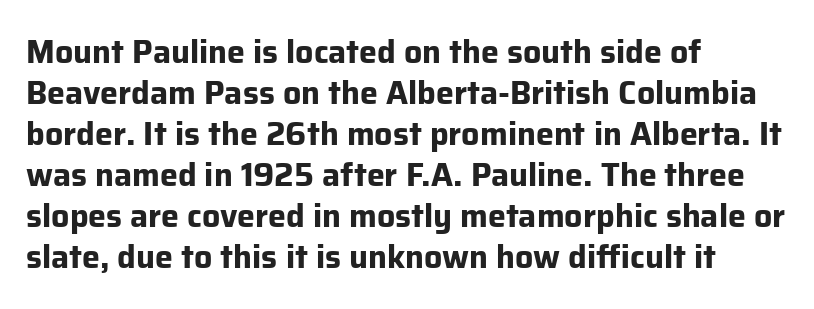
Baseline-to-baseline distance is the conventional proportion of letter height. Looks like regular typesetting: each glyph gets only the width it needs. Horizontal alignment here is leftward, the default for most running prose. Caption: bold face, heavy strokes. Short note: letters normally spaced.
